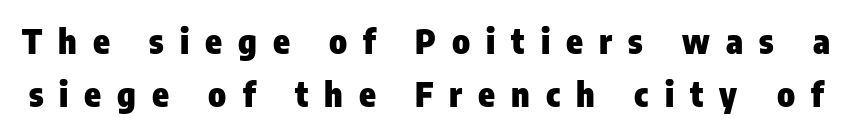
Q: Is the text bold? A: Yes.
Q: Is the text italic (slanted)? A: No, it is upright.
Q: Is the typeface a serif or a sans-serif typeface? A: Sans-serif.
Q: Is the text underlined? A: No.
Q: Is the spacing between letters normal or unusually wide? A: Unusually wide.
Q: Is the spacing between lines tight, normal or loose? A: Normal.
Q: Width (condensed, normal, or wide)? A: Condensed.
Q: Stroke contrast? A: Low.
Q: x-height? A: Medium.
Q: Monospaced? A: No.
